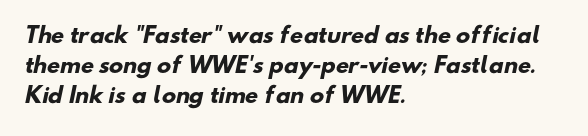
{"bold": "yes", "underline": "no", "align": "left", "line_spacing": "normal", "line_spacing_ratio": 1.43, "letter_spacing": "normal", "letter_spacing_em": 0.0, "glyph_px": 21}
